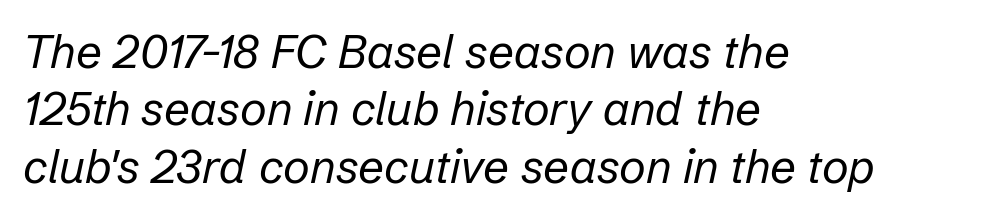
Q: Is the text bold? A: No.
Q: Is the text italic (slanted)? A: Yes, it leans right by about 12 degrees.
Q: Is the text underlined? A: No.
Q: How is the paragraph aligned? A: Left-aligned.
Q: Is the spacing between letters normal or unusually wide? A: Normal.
Q: Is the spacing between lines tight, normal or loose? A: Normal.
Q: Width (condensed, normal, or wide)? A: Normal.
Q: Stroke contrast? A: Low.
Q: x-height? A: Medium.
Q: Monospaced? A: No.
